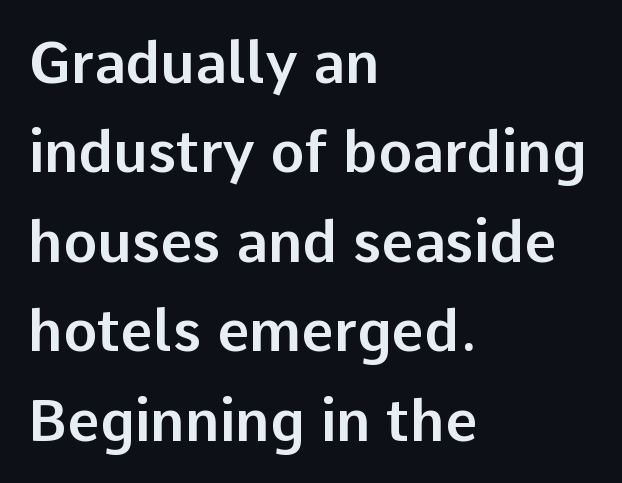
Anything drawn beneath the words? Only blank space. These lines are rendered in a variable-pitch font. You can tell from the bare stems that sans-serif type was used. If you drew a line through each stem, it would be perfectly vertical.
